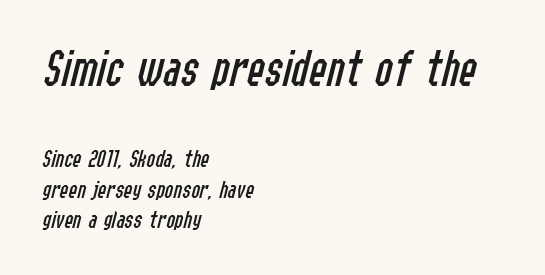
{"italic": "yes", "lean": "right", "slant_degrees": 14, "bold": "no", "weight": "regular", "width": "condensed", "stroke_contrast": "low", "x_height": "medium", "monospaced": "no", "underline": "no", "align": "left", "line_spacing_ratio": 1.17, "letter_spacing": "normal", "letter_spacing_em": 0.0, "larger_block": "first", "size_ratio": 2.04, "glyph_px": 53}
